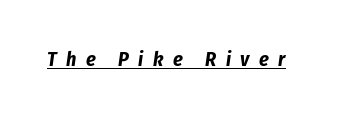
Q: Is the text bold? A: Yes.
Q: Is the text italic (slanted)? A: Yes, it leans right by about 8 degrees.
Q: Is the text underlined? A: Yes.
Q: Is the spacing between letters normal or unusually wide? A: Unusually wide.
